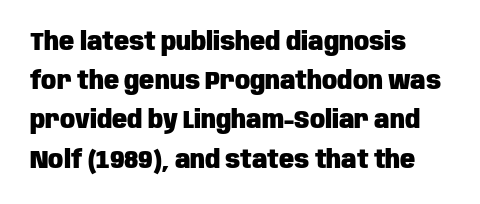
{"italic": "no", "bold": "yes", "underline": "no", "align": "left", "line_spacing": "normal", "line_spacing_ratio": 1.57, "letter_spacing": "normal", "letter_spacing_em": 0.0, "glyph_px": 25}
